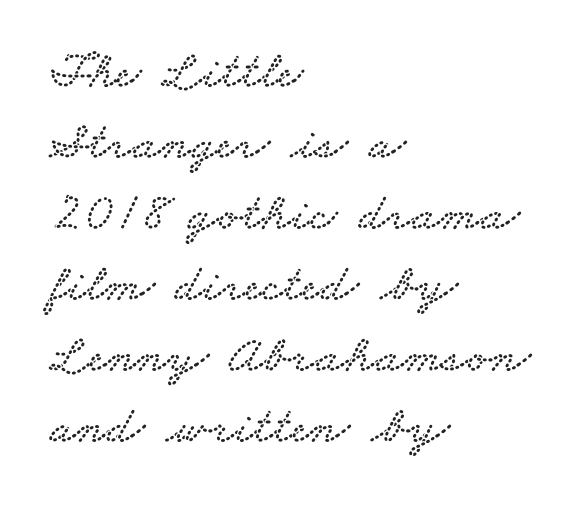
Q: Is the typeface a serif or a sans-serif typeface? A: Serif.
Q: Is the text underlined? A: No.
Q: How is the paragraph aligned? A: Left-aligned.
Q: Is the spacing between letters normal or unusually wide? A: Normal.
Q: Is the spacing between lines tight, normal or loose? A: Normal.
Q: Width (condensed, normal, or wide)? A: Wide.
Q: Stroke contrast? A: Low.
Q: x-height? A: Small.
Q: Monospaced? A: No.
